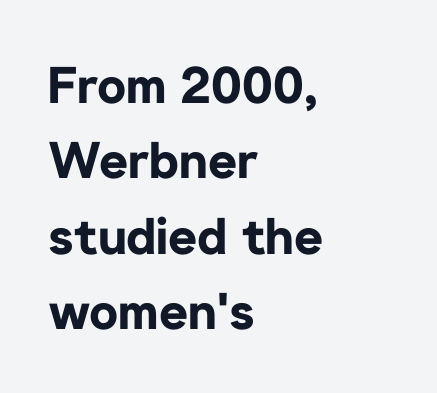
{"serif": "no", "italic": "no", "bold": "yes", "weight": "bold", "width": "normal", "stroke_contrast": "low", "x_height": "medium", "monospaced": "no", "underline": "no", "align": "left", "line_spacing": "normal", "line_spacing_ratio": 1.51, "letter_spacing": "normal", "letter_spacing_em": 0.0, "glyph_px": 50}
